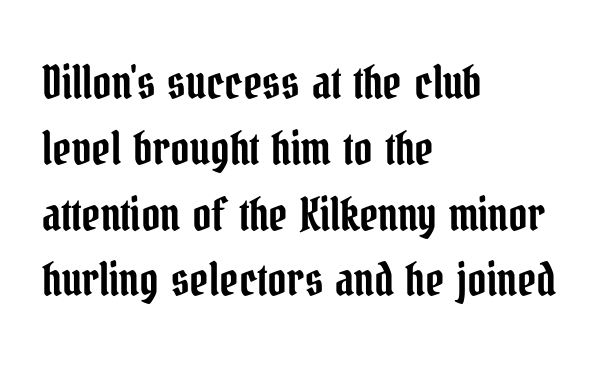
Here the designer chose a conventional face with non-uniform glyph widths. Default kerning and tracking; the words read as compact shapes. Observe the serifs anchoring each vertical stroke in this sample. Words float on clear page, feet unadorned.
